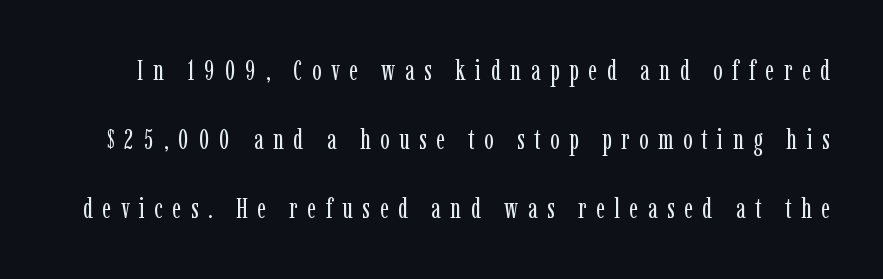
You can tell it's not italic because the verticals are truly vertical. Is this a sans? No — the strokes have serifs. The gap between lines stays unmarked. Successive baselines arrive slowly, with a big drop between each.
